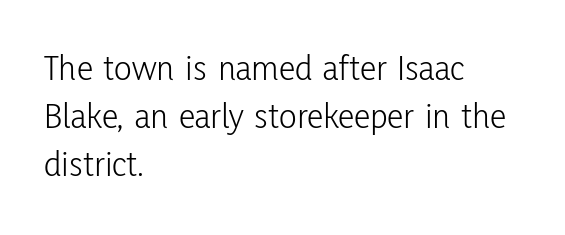
The image shows 37 px light, condensed sans-serif type, upright; set left-aligned, normal line spacing (1.3x), normal letter spacing, not underlined; low stroke contrast and a medium x-height.
